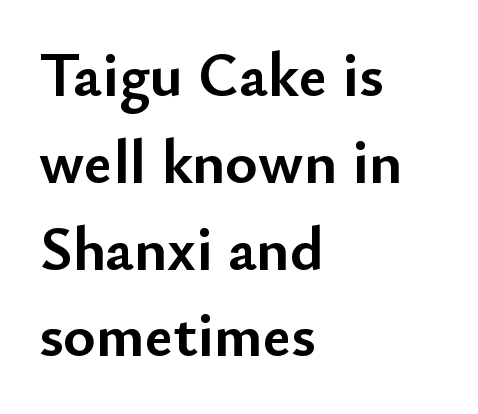
Q: Is the text bold? A: Yes.
Q: Is the text italic (slanted)? A: No, it is upright.
Q: Is the typeface a serif or a sans-serif typeface? A: Sans-serif.
Q: Is the text underlined? A: No.
Q: How is the paragraph aligned? A: Left-aligned.
Q: Is the spacing between letters normal or unusually wide? A: Normal.
Q: Is the spacing between lines tight, normal or loose? A: Normal.
Q: Width (condensed, normal, or wide)? A: Normal.
Q: Stroke contrast? A: Low.
Q: x-height? A: Small.
Q: Monospaced? A: No.
